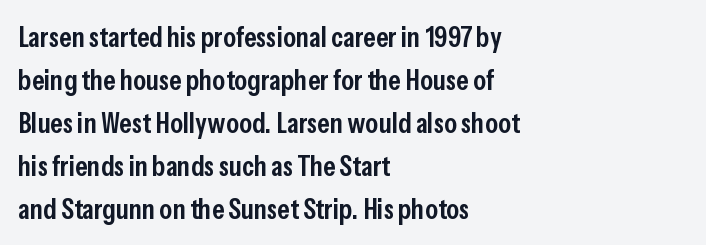
The gap between lines stays unmarked. Horizontal alignment here is leftward, the default for most running prose. Here the glyphs are tracked normally, forming tight word shapes. What kind of face is this? One without serifs — a sans.
